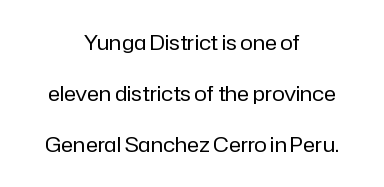
The image shows 21 px text type, upright; set centered, loose line spacing (2.43x), normal letter spacing, not underlined.
